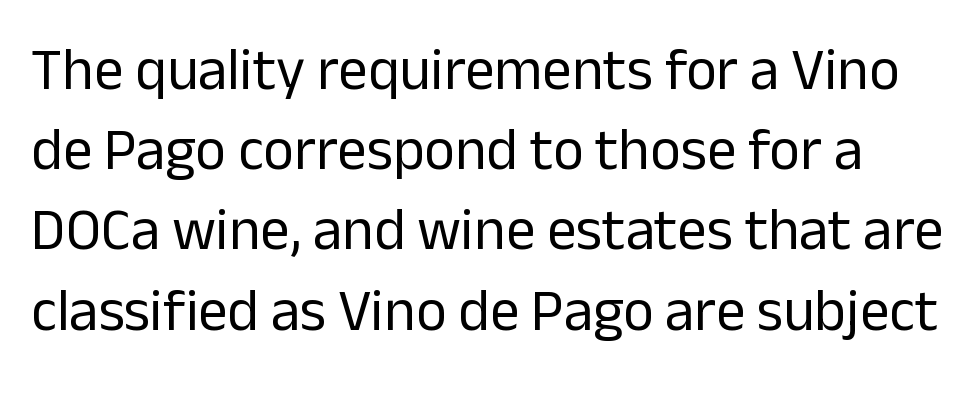
Q: Is the text bold? A: No.
Q: Is the text italic (slanted)? A: No, it is upright.
Q: Is the typeface a serif or a sans-serif typeface? A: Sans-serif.
Q: Is the text underlined? A: No.
Q: Is the spacing between letters normal or unusually wide? A: Normal.
Q: Is the spacing between lines tight, normal or loose? A: Normal.
Q: Width (condensed, normal, or wide)? A: Normal.
Q: Stroke contrast? A: Low.
Q: x-height? A: Medium.
Q: Monospaced? A: No.
